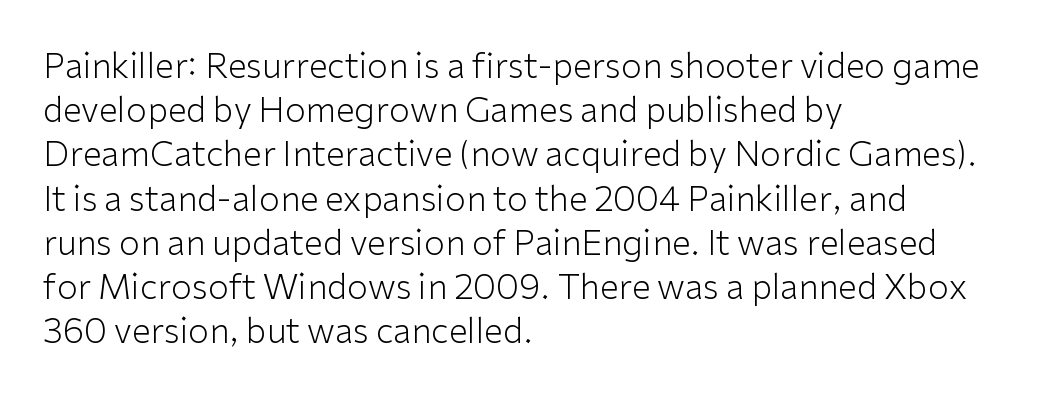
Q: Is the text bold? A: No.
Q: Is the text italic (slanted)? A: No, it is upright.
Q: Is the typeface a serif or a sans-serif typeface? A: Sans-serif.
Q: Is the text underlined? A: No.
Q: How is the paragraph aligned? A: Left-aligned.
Q: Is the spacing between letters normal or unusually wide? A: Normal.
Q: Is the spacing between lines tight, normal or loose? A: Normal.
Q: Width (condensed, normal, or wide)? A: Normal.
Q: Stroke contrast? A: Low.
Q: x-height? A: Medium.
Q: Monospaced? A: No.
